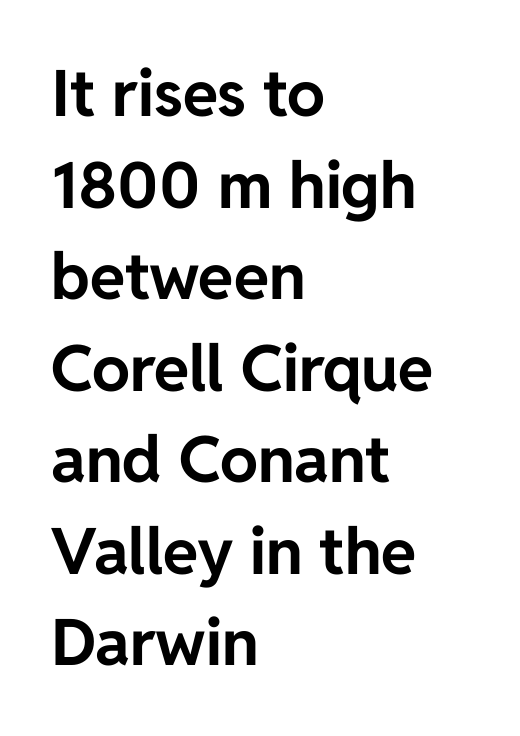
Is there any slant? The stems are plumb. These lines are rendered in a variable-pitch font. In terms of letterform style, serifs are entirely absent. The rendering uses a bold face; every stroke is thick and dark. Horizontally, the lines are justified to the leading edge only. Here the glyphs are tracked normally, forming tight word shapes.
